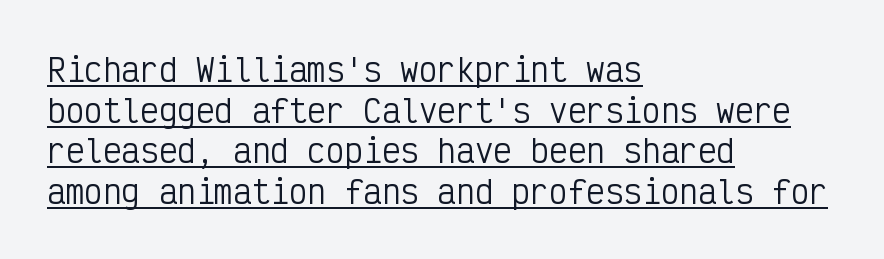
Q: Is the text bold? A: No.
Q: Is the text italic (slanted)? A: No, it is upright.
Q: Is the typeface a serif or a sans-serif typeface? A: Sans-serif.
Q: Is the text underlined? A: Yes.
Q: How is the paragraph aligned? A: Left-aligned.
Q: Is the spacing between letters normal or unusually wide? A: Normal.
Q: Is the spacing between lines tight, normal or loose? A: Normal.
Q: Width (condensed, normal, or wide)? A: Condensed.
Q: Stroke contrast? A: Low.
Q: x-height? A: Medium.
Q: Monospaced? A: Yes.
